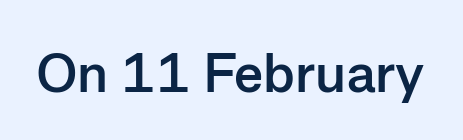
Q: Is the text bold? A: Yes.
Q: Is the text italic (slanted)? A: No, it is upright.
Q: Is the typeface a serif or a sans-serif typeface? A: Sans-serif.
Q: Is the text underlined? A: No.
Q: Is the spacing between letters normal or unusually wide? A: Normal.
Q: Width (condensed, normal, or wide)? A: Normal.
Q: Stroke contrast? A: Low.
Q: x-height? A: Medium.
Q: Monospaced? A: No.
